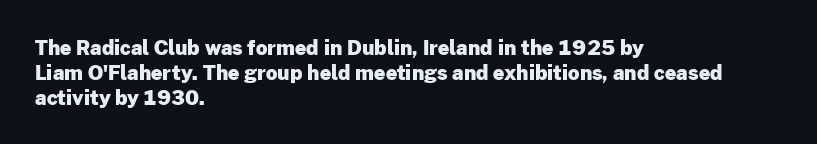
{"italic": "no", "bold": "yes", "underline": "no", "align": "left", "line_spacing_ratio": 1.24, "letter_spacing": "normal", "letter_spacing_em": 0.0, "glyph_px": 20}
